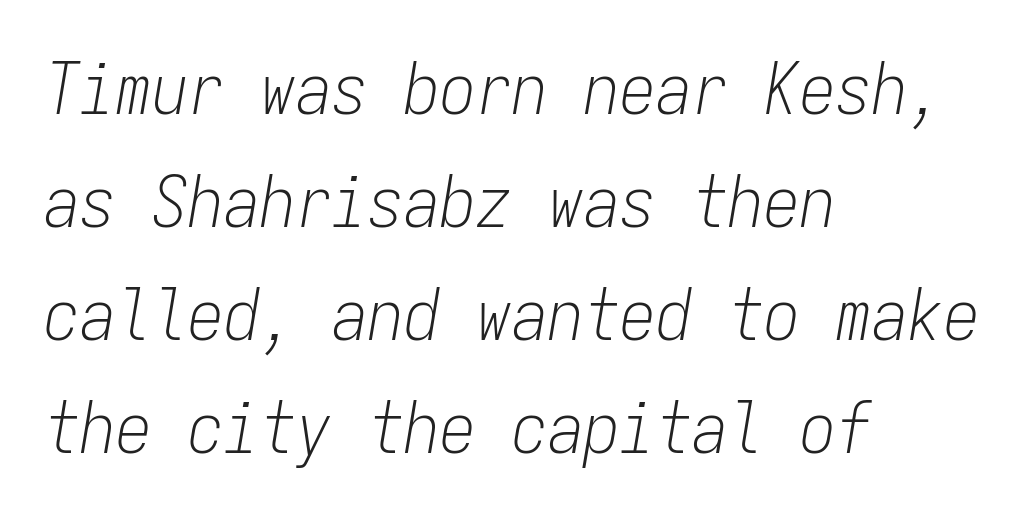
Q: Is the text bold? A: No.
Q: Is the text italic (slanted)? A: Yes, it leans right by about 9 degrees.
Q: Is the text underlined? A: No.
Q: How is the paragraph aligned? A: Left-aligned.
Q: Is the spacing between letters normal or unusually wide? A: Normal.
Q: Is the spacing between lines tight, normal or loose? A: Normal.
Q: Width (condensed, normal, or wide)? A: Condensed.
Q: Stroke contrast? A: Low.
Q: x-height? A: Medium.
Q: Monospaced? A: Yes.
